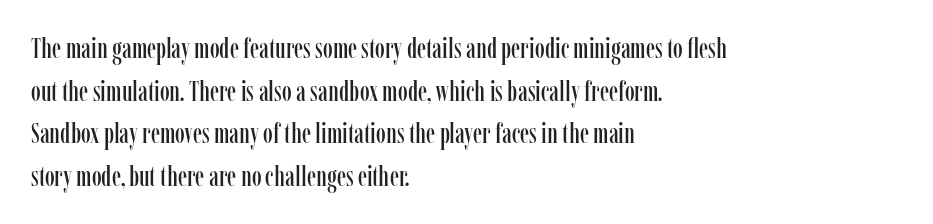
{"serif": "yes", "italic": "no", "width": "condensed", "stroke_contrast": "low", "x_height": "medium", "monospaced": "no", "underline": "no", "align": "left", "line_spacing": "normal", "line_spacing_ratio": 1.52, "letter_spacing": "normal", "letter_spacing_em": 0.0, "glyph_px": 28}
